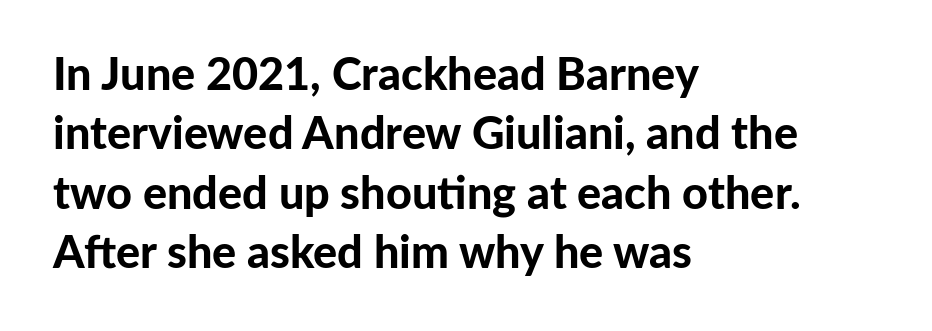
Q: Is the text bold? A: Yes.
Q: Is the text italic (slanted)? A: No, it is upright.
Q: Is the typeface a serif or a sans-serif typeface? A: Sans-serif.
Q: Is the text underlined? A: No.
Q: How is the paragraph aligned? A: Left-aligned.
Q: Is the spacing between letters normal or unusually wide? A: Normal.
Q: Is the spacing between lines tight, normal or loose? A: Normal.
Q: Width (condensed, normal, or wide)? A: Normal.
Q: Stroke contrast? A: Low.
Q: x-height? A: Medium.
Q: Monospaced? A: No.
